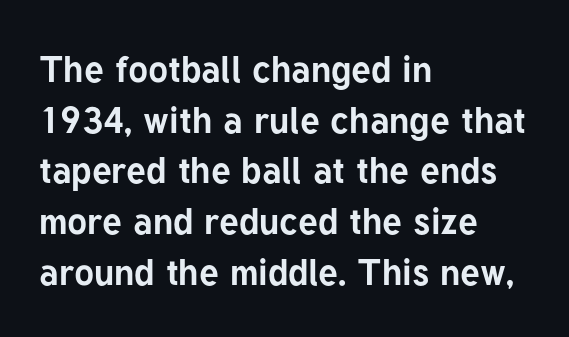
Q: Is the text bold? A: Yes.
Q: Is the text italic (slanted)? A: No, it is upright.
Q: Is the typeface a serif or a sans-serif typeface? A: Sans-serif.
Q: Is the text underlined? A: No.
Q: How is the paragraph aligned? A: Left-aligned.
Q: Is the spacing between letters normal or unusually wide? A: Normal.
Q: Is the spacing between lines tight, normal or loose? A: Normal.
Q: Width (condensed, normal, or wide)? A: Normal.
Q: Stroke contrast? A: Low.
Q: x-height? A: Medium.
Q: Monospaced? A: No.
